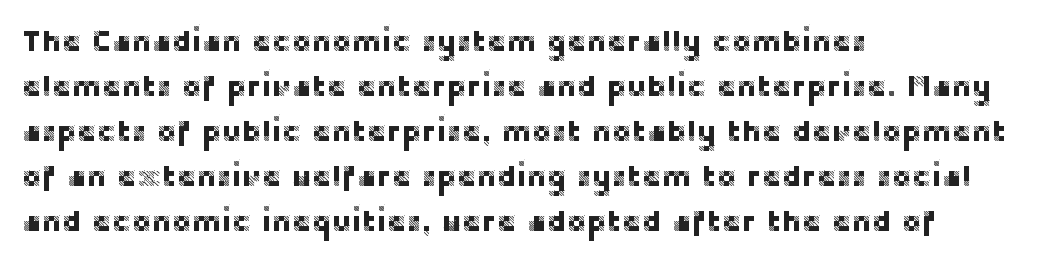
{"serif": "no", "italic": "no", "width": "normal", "stroke_contrast": "low", "x_height": "large", "monospaced": "no", "underline": "no", "align": "left", "line_spacing": "normal", "line_spacing_ratio": 1.5, "letter_spacing": "normal", "letter_spacing_em": 0.0, "glyph_px": 30}
